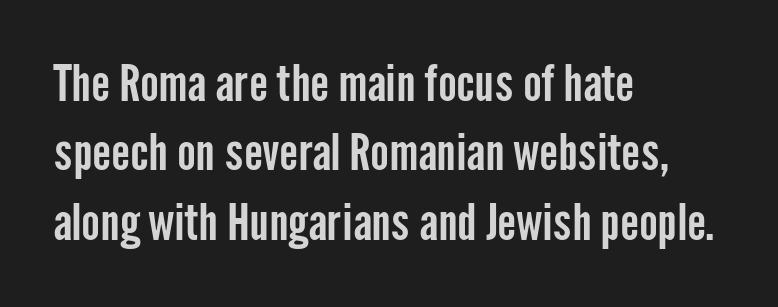
The image shows 50 px condensed sans-serif type, upright; set left-aligned, normal line spacing (1.39x), normal letter spacing, not underlined; low stroke contrast and a medium x-height.
